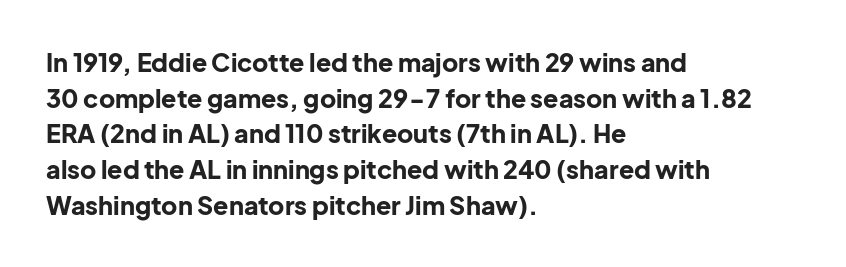
The image shows 25 px bold type, upright; set left-aligned, normal line spacing (1.43x), normal letter spacing, not underlined.
